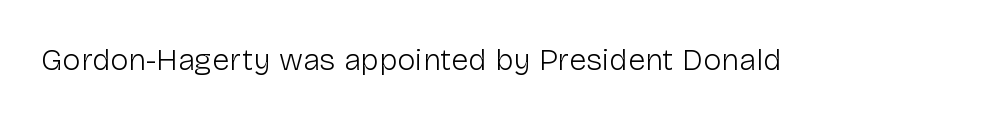
The passage shown is typeset with a sans-serif family. A roman cut, with each character standing at attention. The strip under each line holds only bare page. Caption: face not bold, strokes unweighted.
